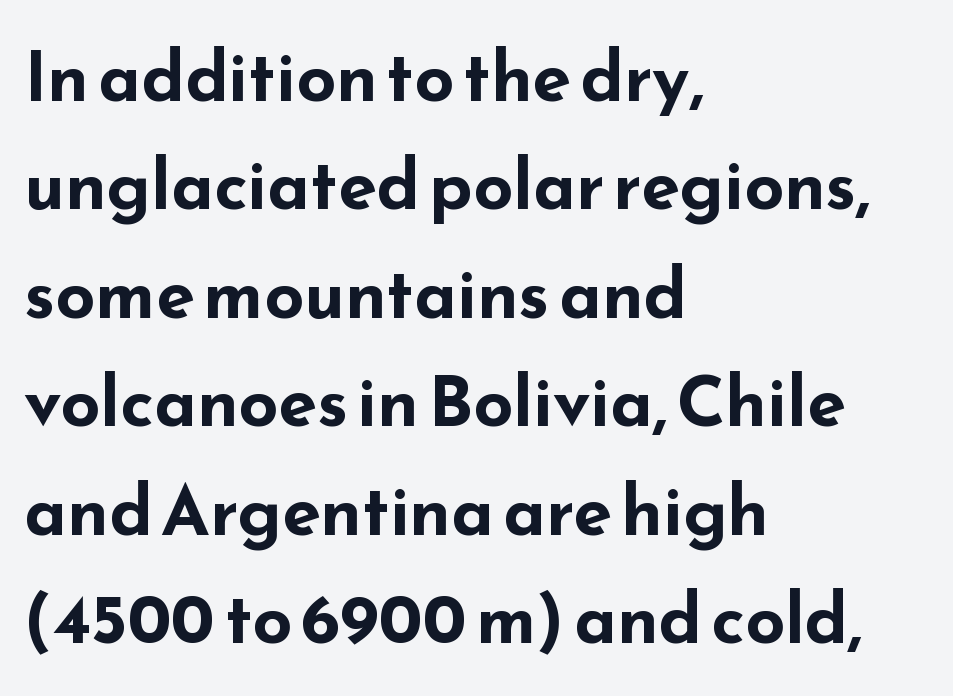
{"serif": "no", "italic": "no", "bold": "yes", "weight": "bold", "width": "wide", "stroke_contrast": "low", "x_height": "small", "monospaced": "no", "underline": "no", "align": "left", "line_spacing": "normal", "line_spacing_ratio": 1.55, "letter_spacing": "normal", "letter_spacing_em": 0.0, "glyph_px": 70}
